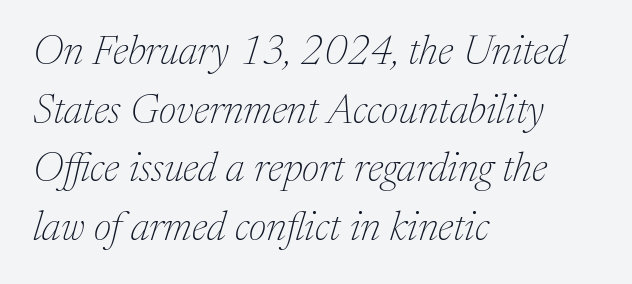
Q: Is the text bold? A: No.
Q: Is the text italic (slanted)? A: Yes, it leans right by about 17 degrees.
Q: Is the typeface a serif or a sans-serif typeface? A: Serif.
Q: Is the text underlined? A: No.
Q: How is the paragraph aligned? A: Left-aligned.
Q: Is the spacing between letters normal or unusually wide? A: Normal.
Q: Is the spacing between lines tight, normal or loose? A: Normal.
Q: Width (condensed, normal, or wide)? A: Normal.
Q: Stroke contrast? A: Medium.
Q: x-height? A: Medium.
Q: Monospaced? A: No.
